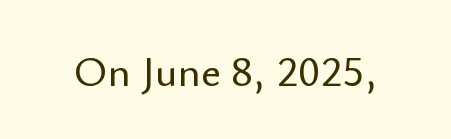
The image shows 43 px sans-serif type, upright; set normal letter spacing, not underlined; low stroke contrast and a small x-height.
